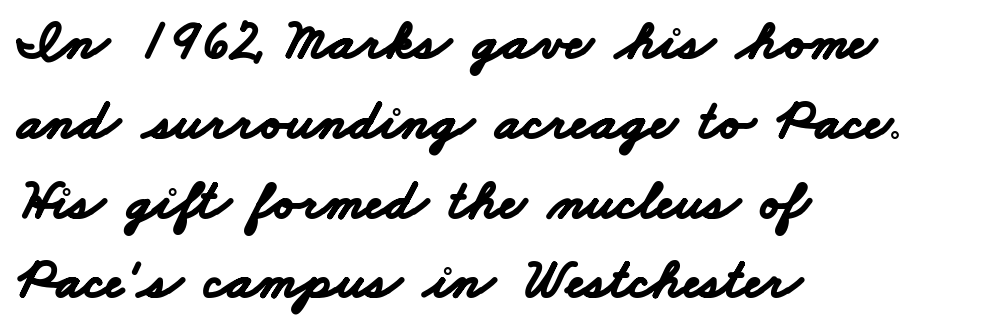
The image shows 57 px bold, wide sans-serif type; set left-aligned, normal line spacing (1.4x), normal letter spacing, not underlined; low stroke contrast and a small x-height.
